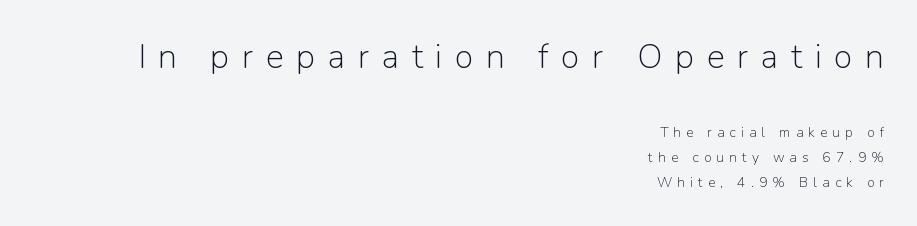
Anything drawn beneath the words? Only blank space. The designer went with a sans here, leaving each stem footless. Heft: none added — not bold. The typography opts for an upright posture over an oblique one. The line texture is sparse and dotted thanks to wide tracking.
